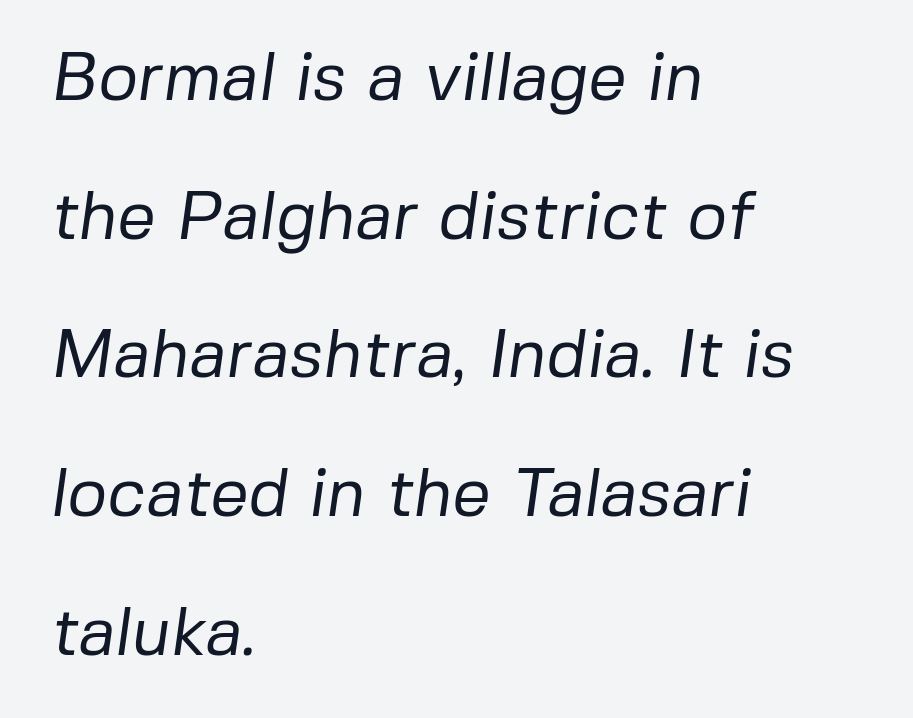
The image shows 68 px regular-weight sans-serif type; set left-aligned, loose line spacing (2.04x), normal letter spacing, not underlined; low stroke contrast and a medium x-height.
